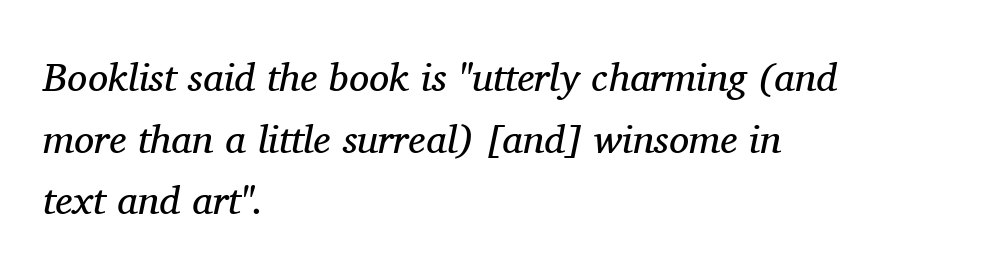
The image shows 40 px regular-weight serif type, italic (leaning right); set left-aligned, normal line spacing (1.54x), normal letter spacing, not underlined; medium stroke contrast and a medium x-height.
